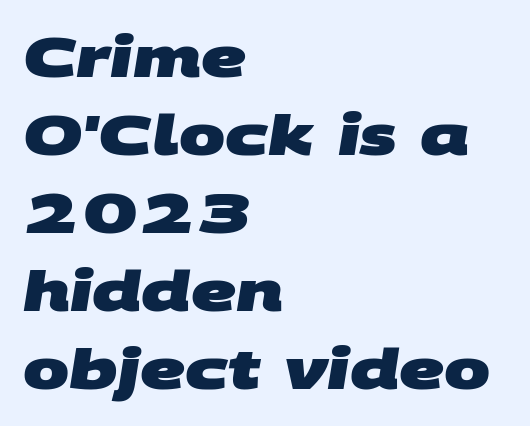
{"serif": "no", "bold": "yes", "weight": "heavy", "width": "wide", "stroke_contrast": "medium", "x_height": "large", "monospaced": "no", "underline": "no", "align": "left", "line_spacing": "normal", "line_spacing_ratio": 1.42, "letter_spacing": "normal", "letter_spacing_em": 0.0, "glyph_px": 55}
